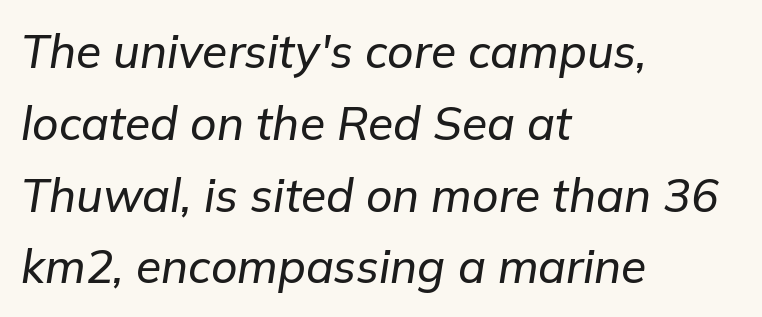
Q: Is the text italic (slanted)? A: Yes, it leans right by about 9 degrees.
Q: Is the text underlined? A: No.
Q: How is the paragraph aligned? A: Left-aligned.
Q: Is the spacing between letters normal or unusually wide? A: Normal.
Q: Is the spacing between lines tight, normal or loose? A: Normal.
Q: Width (condensed, normal, or wide)? A: Normal.
Q: Stroke contrast? A: Low.
Q: x-height? A: Medium.
Q: Monospaced? A: No.
